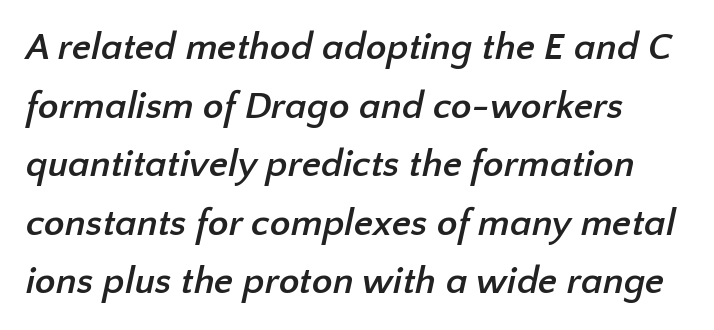
The image shows 38 px semibold sans-serif type; set normal line spacing (1.54x), normal letter spacing, not underlined; low stroke contrast and a medium x-height.
